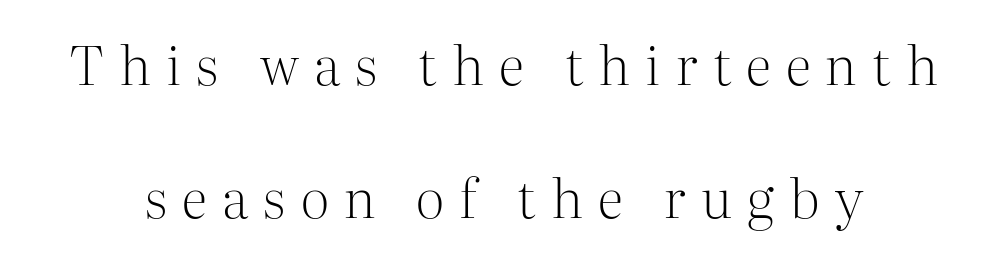
The lettering holds an erect, upright posture throughout. I'd call this a serif setting — the letters wear small feet. Proportional: the letters do not fall into vertical columns. Stroke thickness stays within the range of a standard reading face or lighter. The strip under each line holds only bare page.
